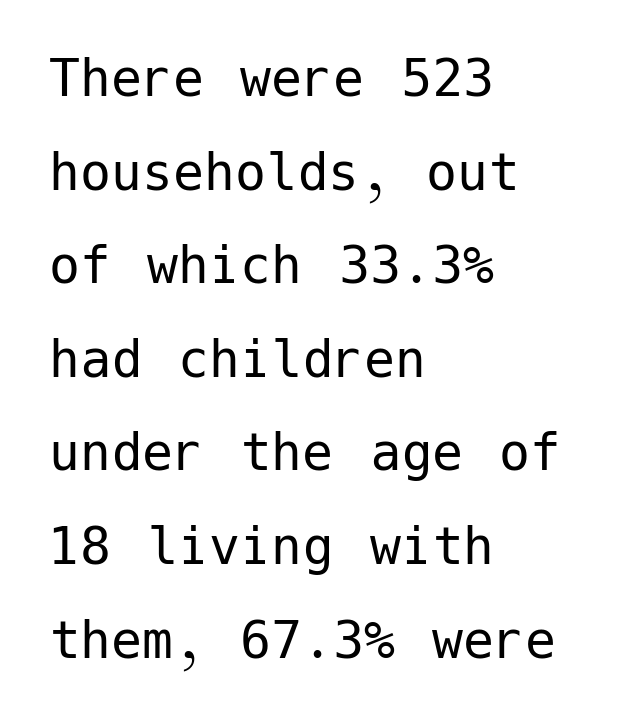
Upright lettering throughout. Layout note: lines flush left. Leading: standard. This rendering features lettering with no underline.
